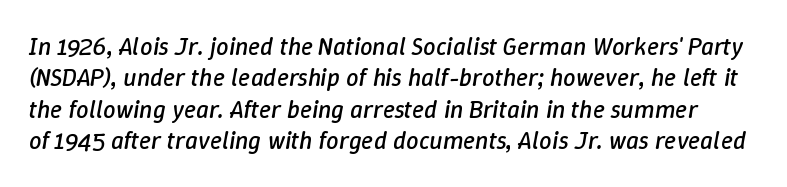
Q: Is the text bold? A: No.
Q: Is the text italic (slanted)? A: Yes, it leans right by about 9 degrees.
Q: Is the text underlined? A: No.
Q: Is the spacing between letters normal or unusually wide? A: Normal.
Q: Is the spacing between lines tight, normal or loose? A: Normal.
